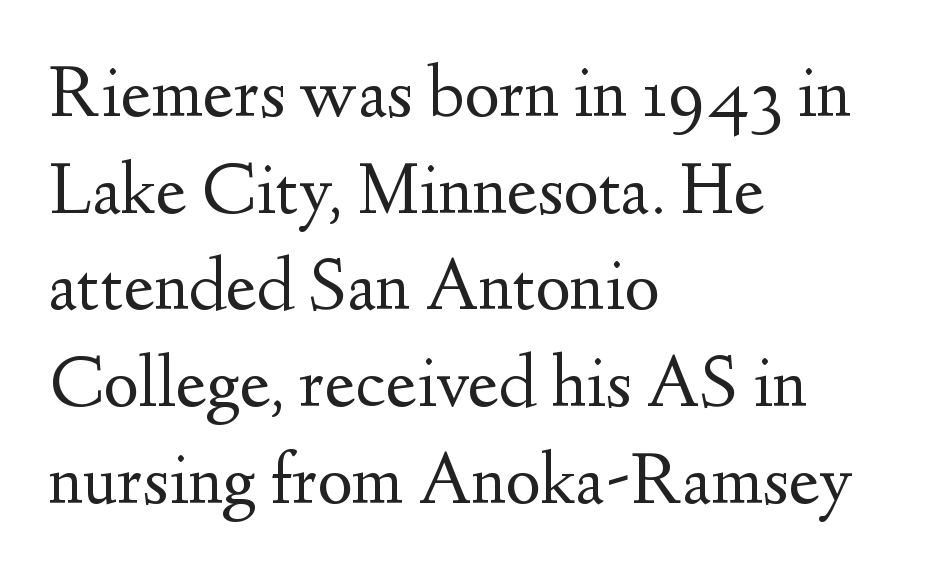
These glyphs show unthickened strokes, regular width or finer. The text was rendered using a seriffed face with decorative stroke endings. The string is rendered with underlining switched off. Character widths vary here, with narrow letters taking less room than wide ones. Nope, not italic — everything's standing straight. Horizontal alignment here is leftward, the default for most running prose.
